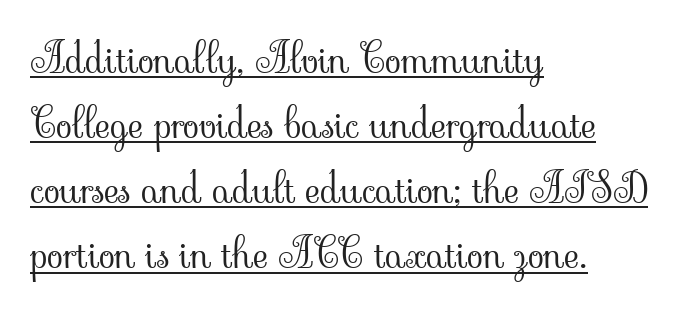
Q: Is the text bold? A: No.
Q: Is the text italic (slanted)? A: No, it is upright.
Q: Is the typeface a serif or a sans-serif typeface? A: Serif.
Q: Is the text underlined? A: Yes.
Q: How is the paragraph aligned? A: Left-aligned.
Q: Is the spacing between letters normal or unusually wide? A: Normal.
Q: Is the spacing between lines tight, normal or loose? A: Normal.
Q: Width (condensed, normal, or wide)? A: Normal.
Q: Stroke contrast? A: Low.
Q: x-height? A: Small.
Q: Monospaced? A: No.
